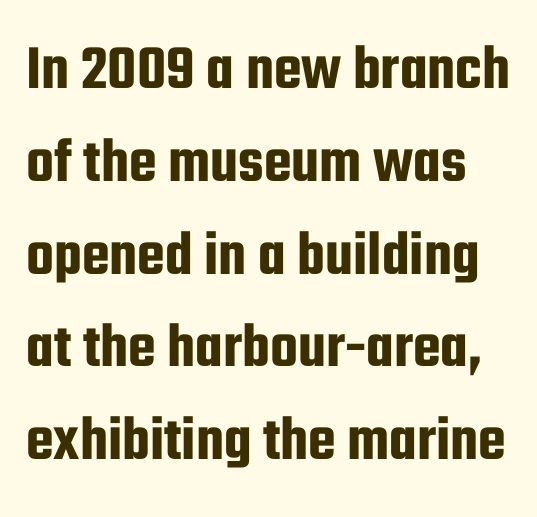
Q: Is the text italic (slanted)? A: No, it is upright.
Q: Is the typeface a serif or a sans-serif typeface? A: Sans-serif.
Q: Is the text underlined? A: No.
Q: Is the spacing between letters normal or unusually wide? A: Normal.
Q: Is the spacing between lines tight, normal or loose? A: Normal.
Q: Width (condensed, normal, or wide)? A: Condensed.
Q: Stroke contrast? A: Low.
Q: x-height? A: Medium.
Q: Monospaced? A: No.
